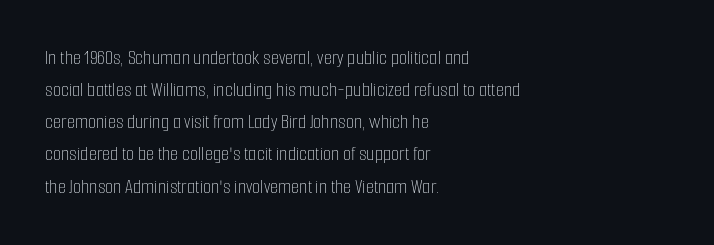
Q: Is the text bold? A: No.
Q: Is the text italic (slanted)? A: No, it is upright.
Q: Is the text underlined? A: No.
Q: How is the paragraph aligned? A: Left-aligned.
Q: Is the spacing between letters normal or unusually wide? A: Normal.
Q: Is the spacing between lines tight, normal or loose? A: Normal.
